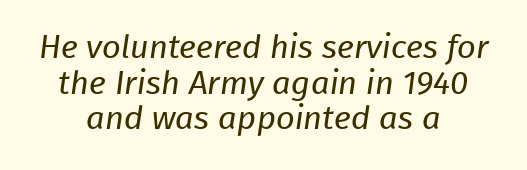
The image shows 33 px regular-weight sans-serif type; set centered, tight line spacing (1.08x), normal letter spacing, not underlined; low stroke contrast and a medium x-height.
